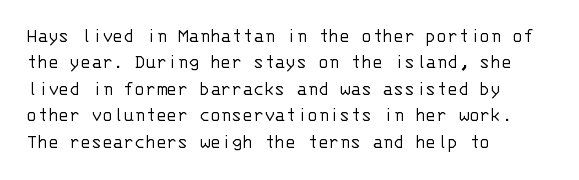
{"italic": "no", "bold": "no", "underline": "no", "align": "left", "line_spacing": "normal", "line_spacing_ratio": 1.32, "letter_spacing": "normal", "letter_spacing_em": 0.0, "glyph_px": 20}
